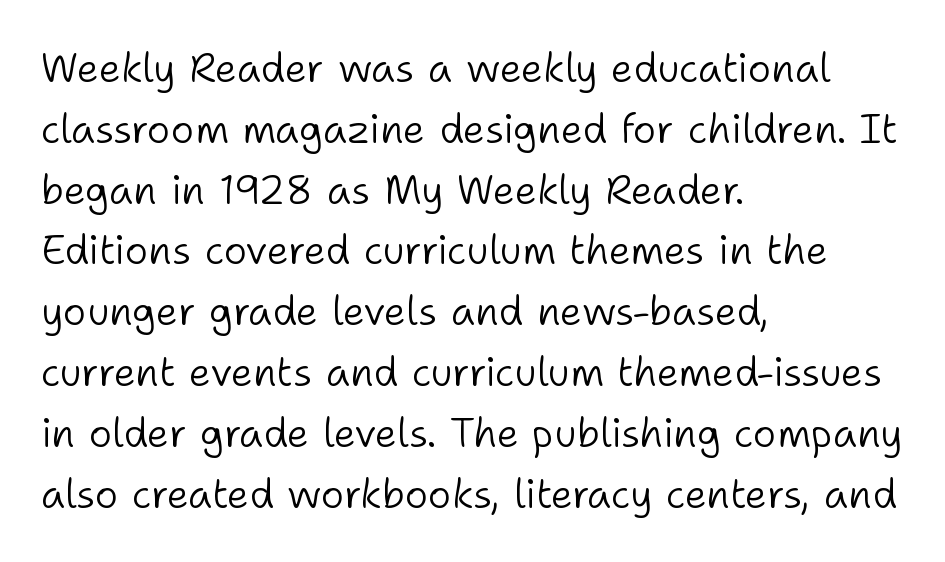
Q: Is the text bold? A: No.
Q: Is the text italic (slanted)? A: No, it is upright.
Q: Is the typeface a serif or a sans-serif typeface? A: Sans-serif.
Q: Is the text underlined? A: No.
Q: How is the paragraph aligned? A: Left-aligned.
Q: Is the spacing between letters normal or unusually wide? A: Normal.
Q: Is the spacing between lines tight, normal or loose? A: Normal.
Q: Width (condensed, normal, or wide)? A: Normal.
Q: Stroke contrast? A: Low.
Q: x-height? A: Medium.
Q: Monospaced? A: No.
